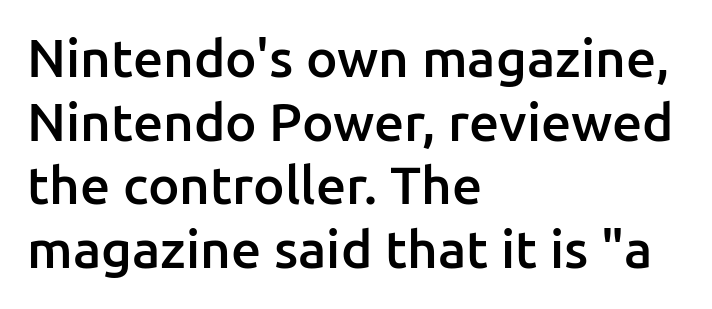
The ragged edge is on the right, which tells us the setting is flush left. Students, note that the glyphs here touch the page at normal intervals. Stroke thickness is moderately raised; the sample reads as semibold. This sample uses an upright cut, with every glyph sitting square on the baseline. The passage shown is typed in a proportional face where columns would drift.
